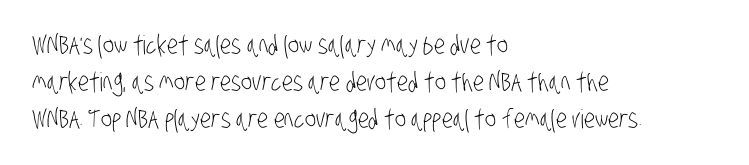
Standard letterfit; no display-style spreading of the glyphs. Stems here are at most as thick as an everyday book face. Lines of text with bare space underneath. This sample is left-justified, so line endings fall wherever the words run out. One glance says typical: line gaps are just what's usual.
